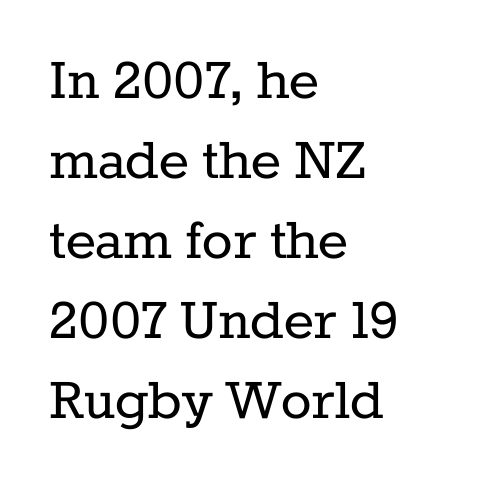
This sample uses a serif face. This sample has the flowing, uneven cadence of proportional lettering. When letters stand straight like this, we call the style roman or upright. Characters follow at the spacing the type designer built in. Quick note: interline space is typical. Glance below the letters and you will spot only blank space.
